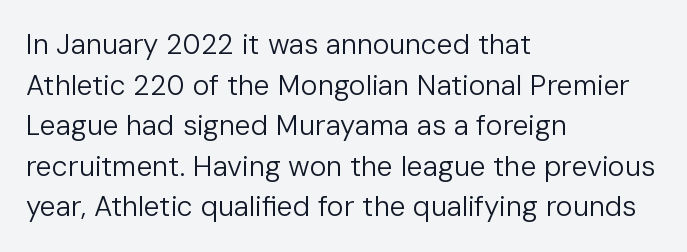
Q: Is the text bold? A: No.
Q: Is the text italic (slanted)? A: No, it is upright.
Q: Is the typeface a serif or a sans-serif typeface? A: Sans-serif.
Q: Is the text underlined? A: No.
Q: How is the paragraph aligned? A: Left-aligned.
Q: Is the spacing between letters normal or unusually wide? A: Normal.
Q: Is the spacing between lines tight, normal or loose? A: Normal.
Q: Width (condensed, normal, or wide)? A: Normal.
Q: Stroke contrast? A: Low.
Q: x-height? A: Medium.
Q: Monospaced? A: No.
